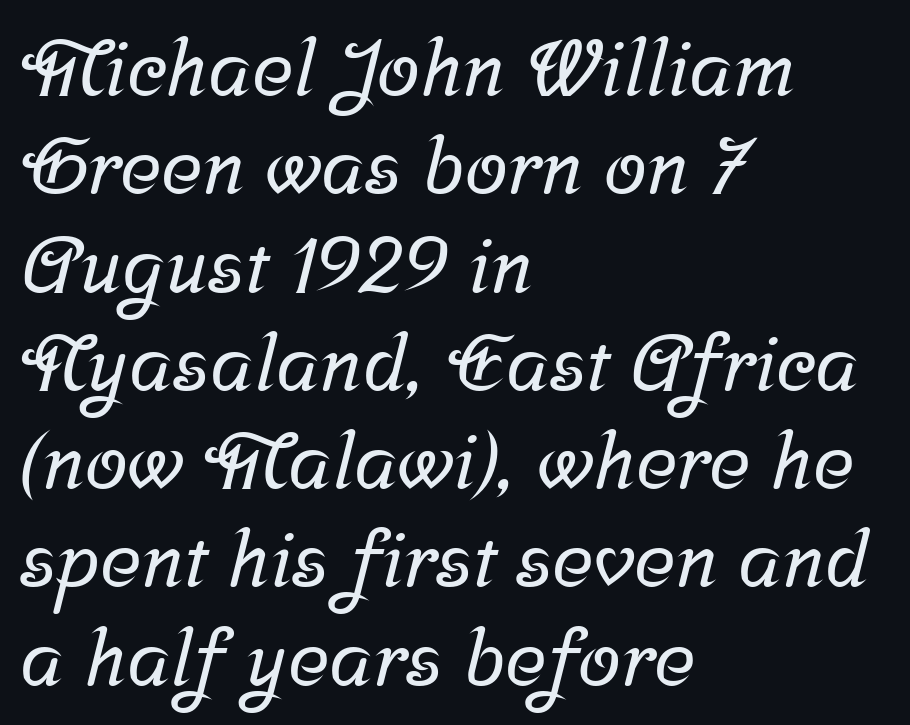
The image shows 78 px text type; set left-aligned, normal line spacing (1.26x), normal letter spacing, not underlined; low stroke contrast and a medium x-height.
